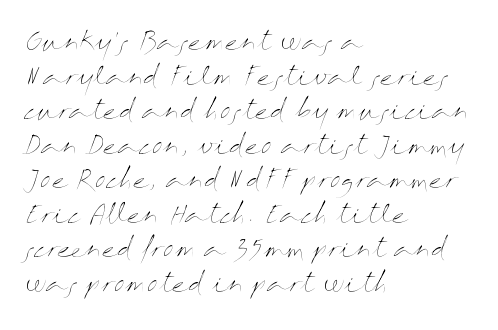
Q: Is the text bold? A: No.
Q: Is the text italic (slanted)? A: Yes.
Q: Is the text underlined? A: No.
Q: How is the paragraph aligned? A: Left-aligned.
Q: Is the spacing between letters normal or unusually wide? A: Normal.
Q: Is the spacing between lines tight, normal or loose? A: Normal.
